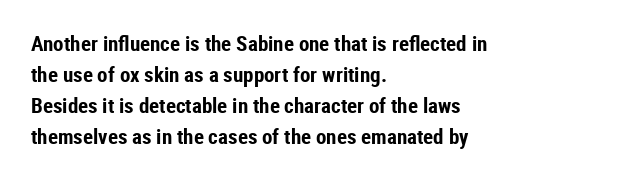
Q: Is the text bold? A: Yes.
Q: Is the text italic (slanted)? A: No, it is upright.
Q: Is the text underlined? A: No.
Q: How is the paragraph aligned? A: Left-aligned.
Q: Is the spacing between letters normal or unusually wide? A: Normal.
Q: Is the spacing between lines tight, normal or loose? A: Normal.
